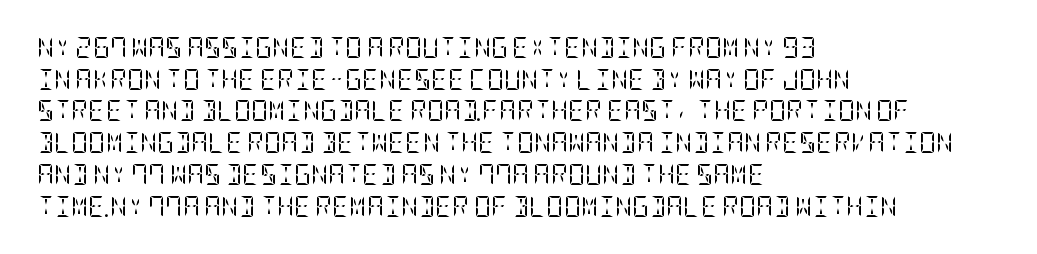
The image shows 21 px text type, upright; set left-aligned, normal line spacing (1.51x), normal letter spacing, not underlined.
